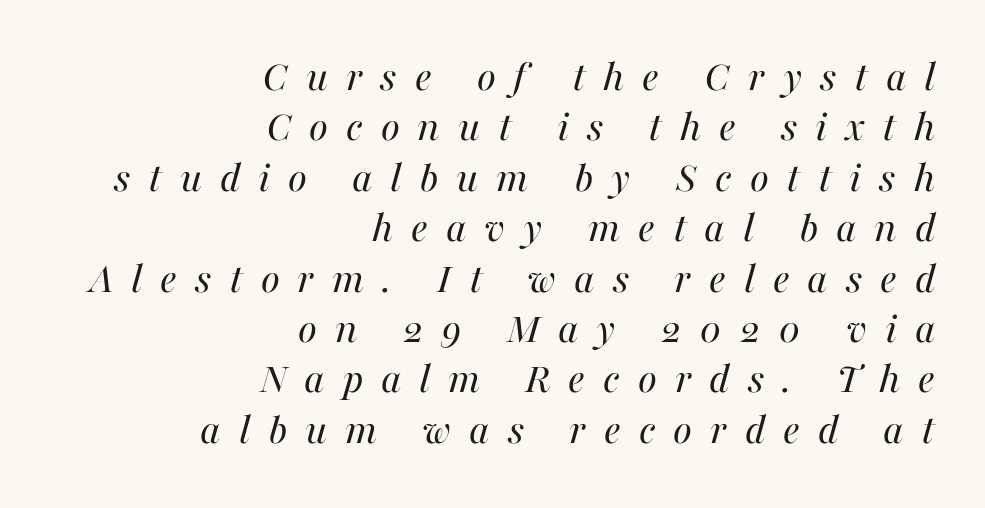
Q: Is the text bold? A: No.
Q: Is the text italic (slanted)? A: Yes, it leans right by about 16 degrees.
Q: Is the text underlined? A: No.
Q: How is the paragraph aligned? A: Right-aligned.
Q: Is the spacing between letters normal or unusually wide? A: Unusually wide.
Q: Is the spacing between lines tight, normal or loose? A: Tight.
Q: Width (condensed, normal, or wide)? A: Normal.
Q: Stroke contrast? A: Medium.
Q: x-height? A: Medium.
Q: Monospaced? A: No.
